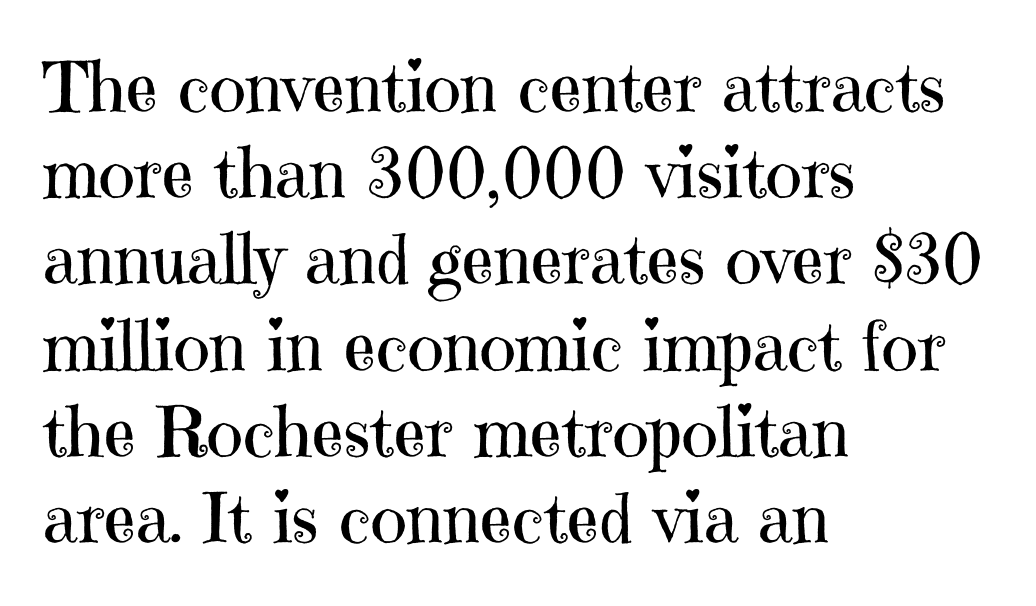
Whoever set this chose a conventional vertical rhythm. Serifs: yes, visible at the terminals of the letterforms. Spacing verdict: proportional, widths tailored to each character. Is the stroke heavy? The answer is a plain regular-or-lighter.
